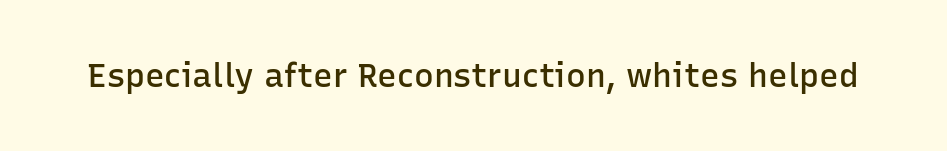
{"serif": "no", "italic": "no", "bold": "semi", "weight": "semibold", "width": "normal", "stroke_contrast": "low", "x_height": "medium", "monospaced": "no", "underline": "no", "letter_spacing": "normal", "letter_spacing_em": 0.0, "glyph_px": 33}
